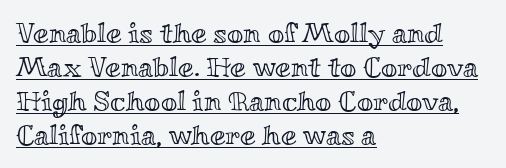
{"italic": "no", "width": "wide", "x_height": "small", "monospaced": "no", "underline": "yes", "align": "left", "line_spacing_ratio": 1.21, "letter_spacing": "normal", "letter_spacing_em": 0.0, "glyph_px": 28}
